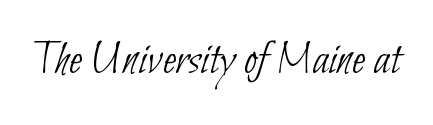
The image shows 48 px thin, condensed sans-serif type; set normal letter spacing, not underlined; low stroke contrast and a small x-height.
